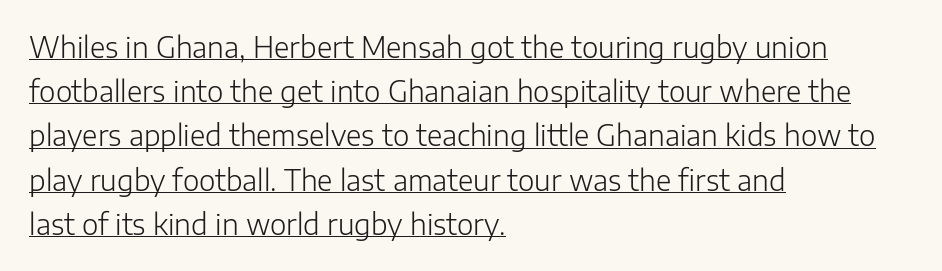
{"serif": "no", "italic": "no", "bold": "no", "weight": "light", "width": "normal", "stroke_contrast": "low", "x_height": "medium", "monospaced": "no", "underline": "yes", "align": "left", "line_spacing": "normal", "line_spacing_ratio": 1.58, "letter_spacing": "normal", "letter_spacing_em": 0.0, "glyph_px": 28}
